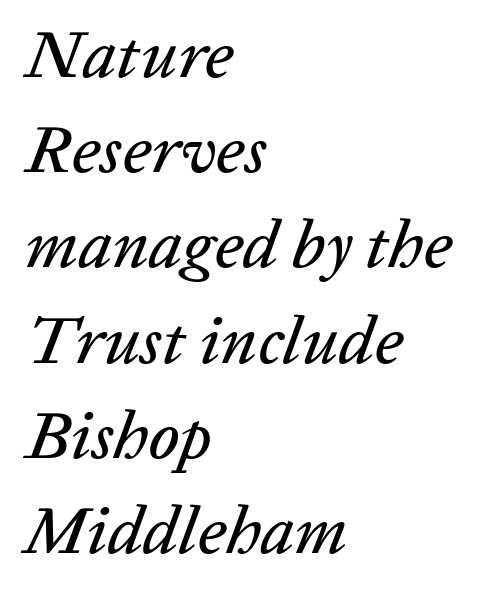
Visually the block forms a straight wall on the left and a jagged coastline on the right. Bare-footed words on every line. Is the letter spacing exaggerated? No — it looks like the ordinary default. Leading matches the norm, producing a regular column.
